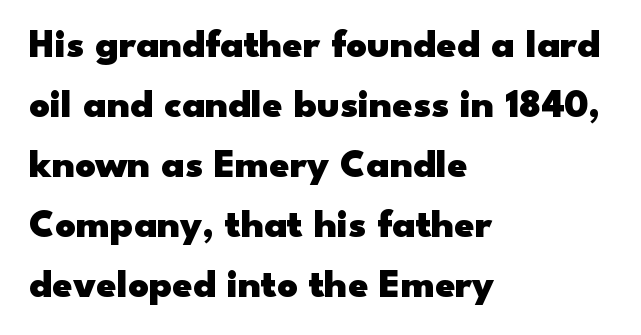
Characters remain perfectly vertical along every line. Reading down the column, the eye jumps a familiar distance to each next line. Character widths vary here, with narrow letters taking less room than wide ones. The compositor pushed each line to the left boundary.
